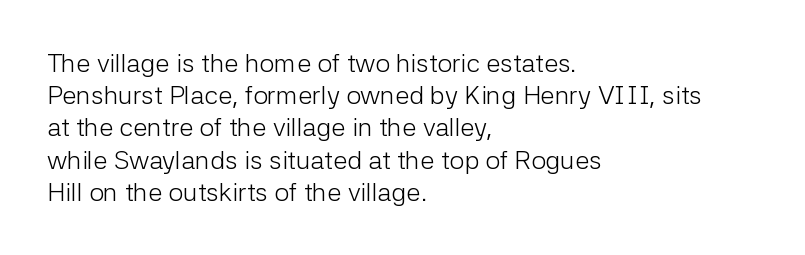
{"italic": "no", "bold": "no", "underline": "no", "align": "left", "line_spacing_ratio": 1.24, "letter_spacing": "normal", "letter_spacing_em": 0.0, "glyph_px": 26}
